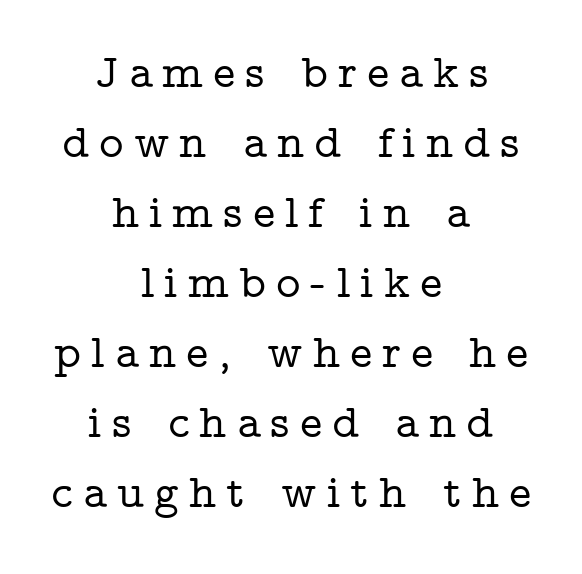
Q: Is the text italic (slanted)? A: No, it is upright.
Q: Is the typeface a serif or a sans-serif typeface? A: Serif.
Q: Is the text underlined? A: No.
Q: How is the paragraph aligned? A: Centered.
Q: Is the spacing between letters normal or unusually wide? A: Unusually wide.
Q: Is the spacing between lines tight, normal or loose? A: Normal.
Q: Width (condensed, normal, or wide)? A: Wide.
Q: Stroke contrast? A: Low.
Q: x-height? A: Medium.
Q: Monospaced? A: No.
